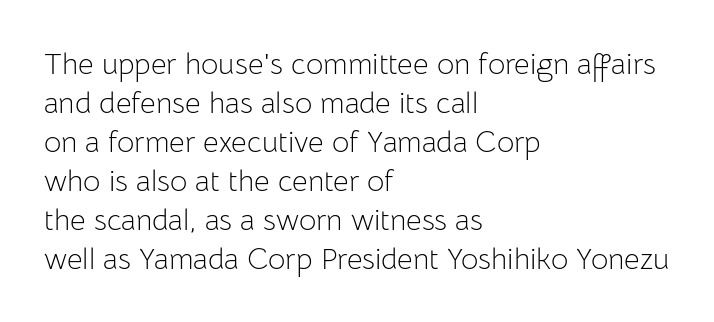
Q: Is the text bold? A: No.
Q: Is the text italic (slanted)? A: No, it is upright.
Q: Is the typeface a serif or a sans-serif typeface? A: Sans-serif.
Q: Is the text underlined? A: No.
Q: How is the paragraph aligned? A: Left-aligned.
Q: Is the spacing between letters normal or unusually wide? A: Normal.
Q: Is the spacing between lines tight, normal or loose? A: Normal.
Q: Width (condensed, normal, or wide)? A: Normal.
Q: Stroke contrast? A: Low.
Q: x-height? A: Medium.
Q: Monospaced? A: No.
